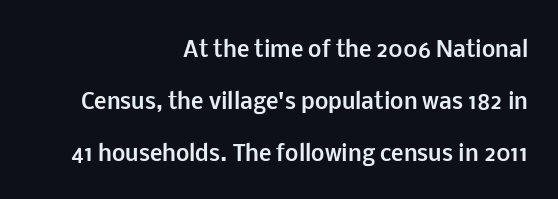
The specimen reads as upright at a glance. No extra tracking has been applied to these lines. Caption: bold face, heavy strokes. Layout note: lines flush right.
